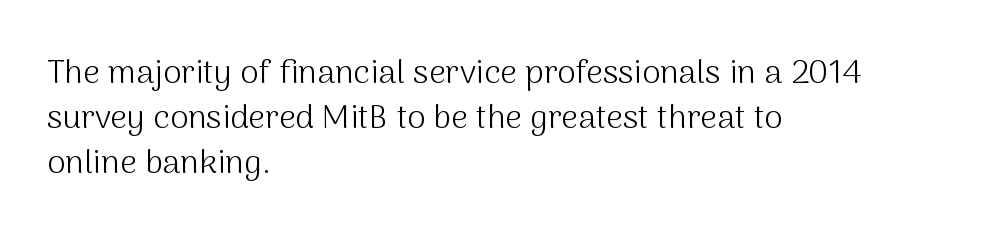
Q: Is the text bold? A: No.
Q: Is the text italic (slanted)? A: No, it is upright.
Q: Is the typeface a serif or a sans-serif typeface? A: Sans-serif.
Q: Is the text underlined? A: No.
Q: How is the paragraph aligned? A: Left-aligned.
Q: Is the spacing between letters normal or unusually wide? A: Normal.
Q: Is the spacing between lines tight, normal or loose? A: Normal.
Q: Width (condensed, normal, or wide)? A: Normal.
Q: Stroke contrast? A: Medium.
Q: x-height? A: Medium.
Q: Monospaced? A: No.
